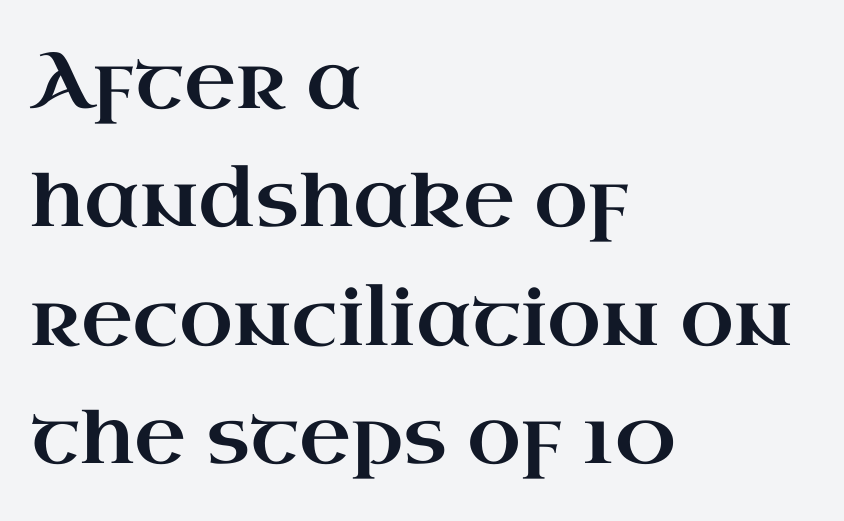
The image shows 79 px wide serif type, upright; set left-aligned, normal line spacing (1.5x), normal letter spacing, not underlined; high stroke contrast and a small x-height.
